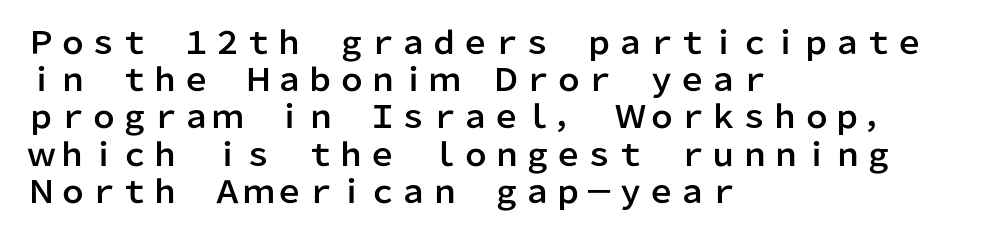
The image shows 31 px sans-serif type, upright; set left-aligned, line spacing 1.2x, normal letter spacing, not underlined; low stroke contrast and a medium x-height.
